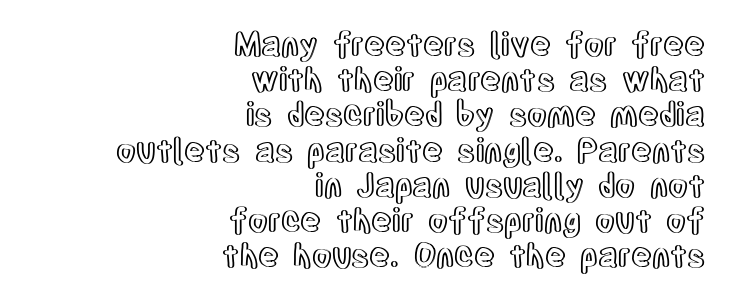
The image shows 32 px condensed type, upright; set right-aligned, tight line spacing (1.1x), normal letter spacing, not underlined; a large x-height.
